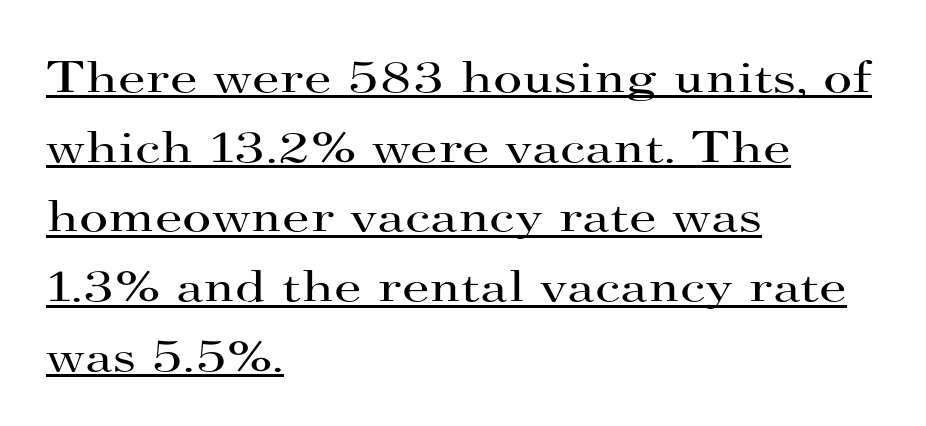
The image shows 45 px regular-weight, wide serif type, upright; set left-aligned, normal line spacing (1.55x), normal letter spacing, underlined; high stroke contrast and a small x-height.
